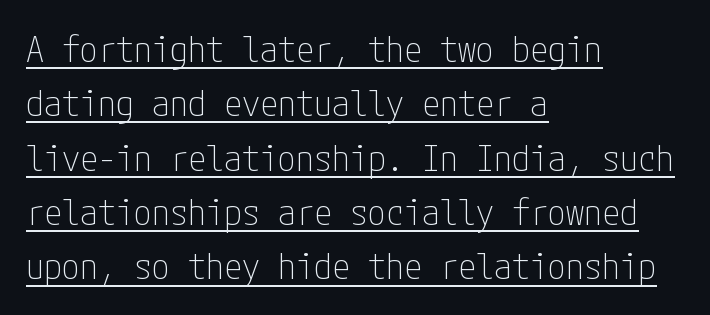
In terms of letterform style, serifs are entirely absent. The line texture is even and compact thanks to regular tracking. Stroke mass is kept to a normal reading level or below. Does a line run under the words? Yes, clearly. Teacher's note: observe the even left margin — that is flush-left alignment.
